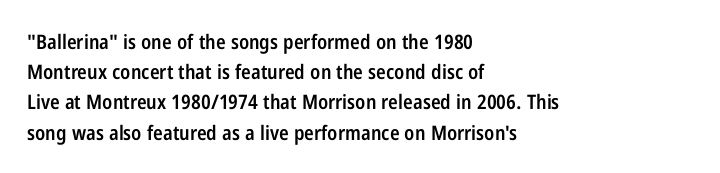
Q: Is the text bold? A: Semi-bold.
Q: Is the text italic (slanted)? A: No, it is upright.
Q: Is the text underlined? A: No.
Q: How is the paragraph aligned? A: Left-aligned.
Q: Is the spacing between letters normal or unusually wide? A: Normal.
Q: Is the spacing between lines tight, normal or loose? A: Normal.
